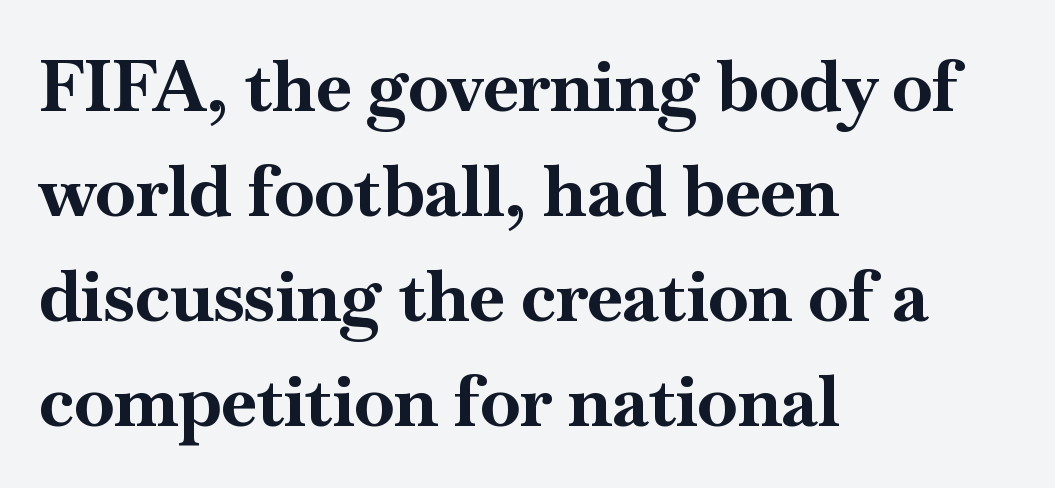
The image shows 72 px bold serif type, upright; set left-aligned, normal line spacing (1.46x), normal letter spacing, not underlined; high stroke contrast and a small x-height.
